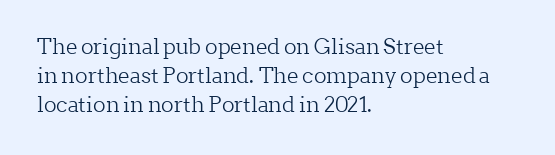
{"italic": "no", "bold": "no", "underline": "no", "align": "left", "line_spacing": "normal", "line_spacing_ratio": 1.37, "letter_spacing": "normal", "letter_spacing_em": 0.0, "glyph_px": 21}
